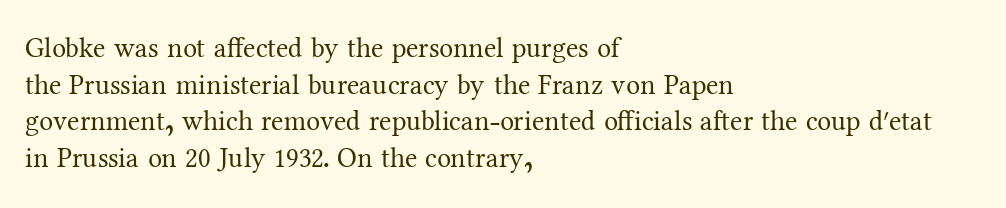
Is there any slant? The stems are plumb. These lines stack with their left ends in a neat column. The string is rendered with underlining switched off. Tracking here is standard; glyphs follow each other at the usual distance. Vertical stems look standard width or narrower in stroke.
